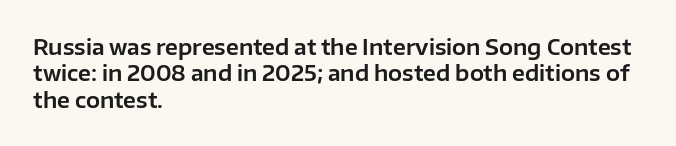
Q: Is the text italic (slanted)? A: No, it is upright.
Q: Is the text underlined? A: No.
Q: How is the paragraph aligned? A: Left-aligned.
Q: Is the spacing between letters normal or unusually wide? A: Normal.
Q: Is the spacing between lines tight, normal or loose? A: Normal.
